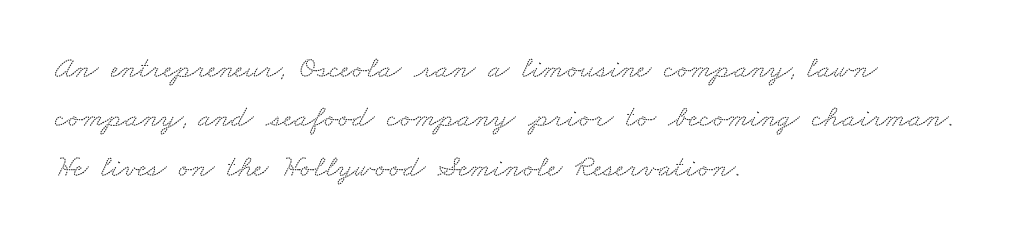
The letters carry serifs — small finishing strokes at the ends of their stems. Decoration check: the copy has no underline. Is the block centered? No — it sits flush against the left margin. Spacing verdict: proportional, widths tailored to each character. Default kerning and tracking; the words read as compact shapes.
